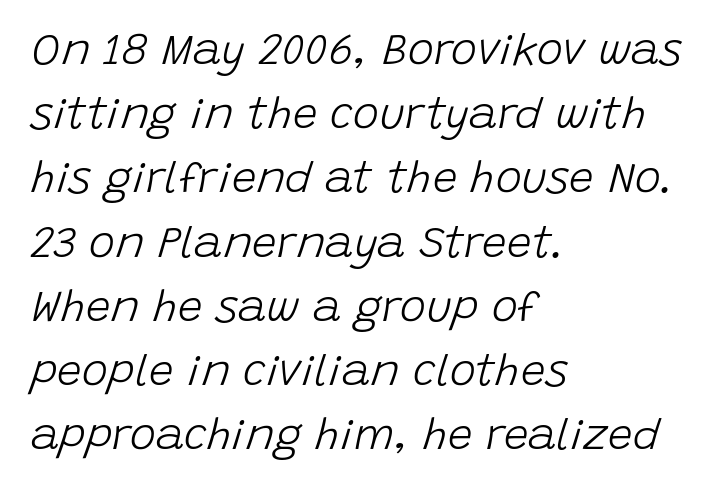
Leading matches the norm, producing a regular column. Weight class: somewhere from thin through regular. The text block is weighted toward the left margin, trailing off unevenly rightward. Just letters on the line, the space beneath them empty.
